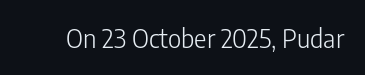
Q: Is the text bold? A: No.
Q: Is the text italic (slanted)? A: No, it is upright.
Q: Is the text underlined? A: No.
Q: Is the spacing between letters normal or unusually wide? A: Normal.
